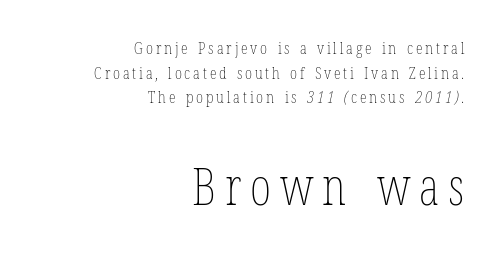
{"bold": "no", "weight": "thin", "width": "condensed", "stroke_contrast": "low", "x_height": "medium", "monospaced": "no", "underline": "no", "align": "right", "line_spacing": "normal", "line_spacing_ratio": 1.45, "larger_block": "second", "size_ratio": 3.0, "glyph_px": 51}
